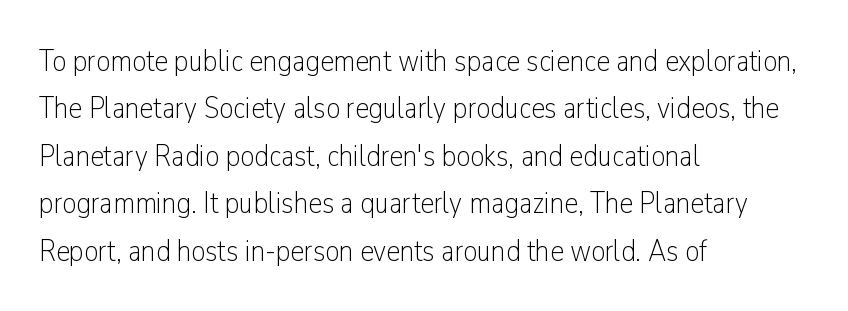
{"serif": "no", "italic": "no", "bold": "no", "weight": "light", "width": "condensed", "stroke_contrast": "low", "x_height": "medium", "monospaced": "no", "underline": "no", "align": "left", "line_spacing": "normal", "line_spacing_ratio": 1.53, "letter_spacing": "normal", "letter_spacing_em": 0.0, "glyph_px": 31}
